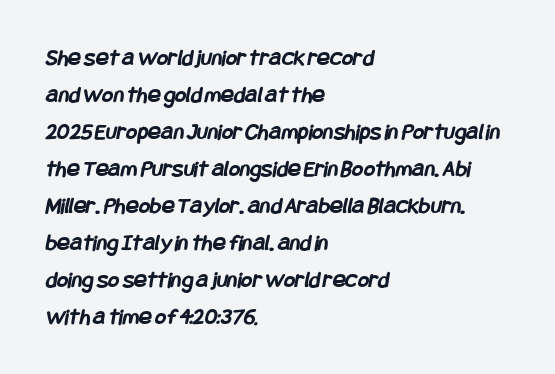
Q: Is the text bold? A: Yes.
Q: Is the text underlined? A: No.
Q: How is the paragraph aligned? A: Left-aligned.
Q: Is the spacing between letters normal or unusually wide? A: Normal.
Q: Is the spacing between lines tight, normal or loose? A: Normal.
